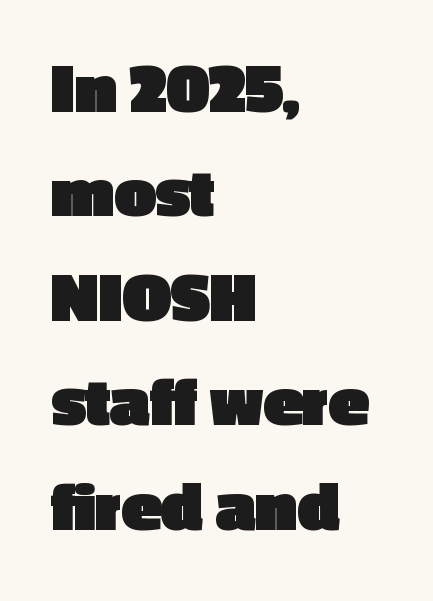
Q: Is the text bold? A: Yes.
Q: Is the text italic (slanted)? A: No, it is upright.
Q: Is the typeface a serif or a sans-serif typeface? A: Sans-serif.
Q: Is the text underlined? A: No.
Q: How is the paragraph aligned? A: Left-aligned.
Q: Is the spacing between letters normal or unusually wide? A: Normal.
Q: Is the spacing between lines tight, normal or loose? A: Normal.
Q: Width (condensed, normal, or wide)? A: Normal.
Q: x-height? A: Medium.
Q: Monospaced? A: No.
